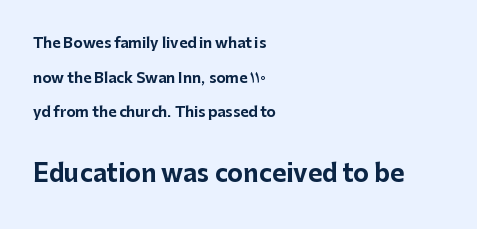
The image shows 24 px bold type, upright; set left-aligned, loose line spacing (2.48x), normal letter spacing, not underlined; the second (bottom) block is 1.71x larger.
